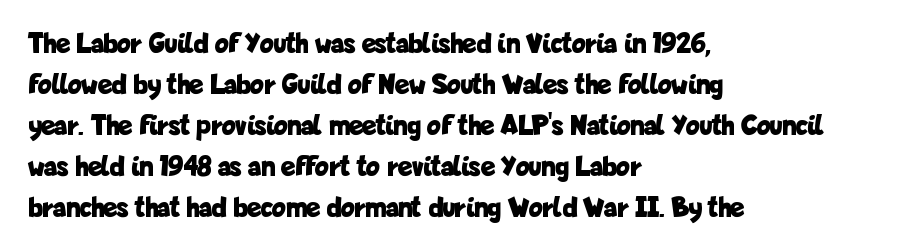
Q: Is the text bold? A: Yes.
Q: Is the text italic (slanted)? A: No, it is upright.
Q: Is the typeface a serif or a sans-serif typeface? A: Sans-serif.
Q: Is the text underlined? A: No.
Q: How is the paragraph aligned? A: Left-aligned.
Q: Is the spacing between letters normal or unusually wide? A: Normal.
Q: Is the spacing between lines tight, normal or loose? A: Normal.
Q: Width (condensed, normal, or wide)? A: Condensed.
Q: Stroke contrast? A: Low.
Q: x-height? A: Medium.
Q: Monospaced? A: No.
